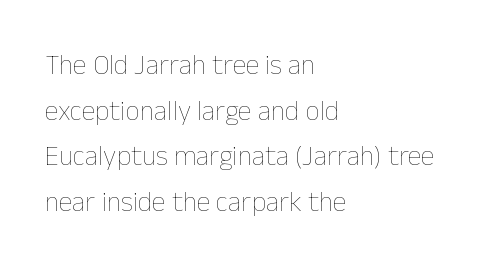
Q: Is the text bold? A: No.
Q: Is the text italic (slanted)? A: No, it is upright.
Q: Is the text underlined? A: No.
Q: How is the paragraph aligned? A: Left-aligned.
Q: Is the spacing between letters normal or unusually wide? A: Normal.
Q: Is the spacing between lines tight, normal or loose? A: Normal.
Q: Width (condensed, normal, or wide)? A: Normal.
Q: Stroke contrast? A: Low.
Q: x-height? A: Medium.
Q: Monospaced? A: No.
